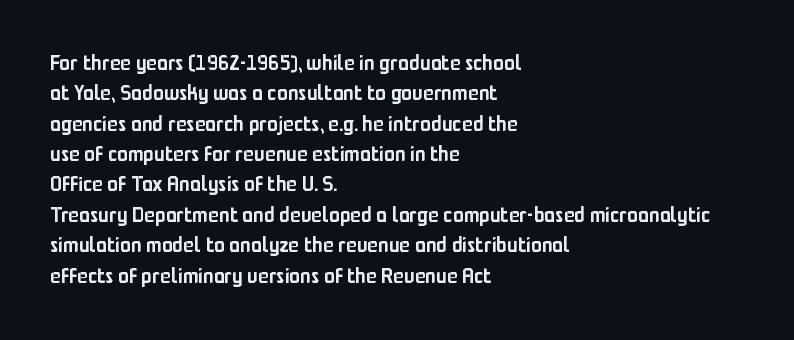
Q: Is the text bold? A: Semi-bold.
Q: Is the text italic (slanted)? A: No, it is upright.
Q: Is the text underlined? A: No.
Q: How is the paragraph aligned? A: Left-aligned.
Q: Is the spacing between letters normal or unusually wide? A: Normal.
Q: Is the spacing between lines tight, normal or loose? A: Normal.
